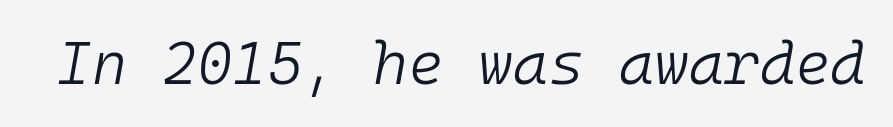
The image shows 60 px light type, italic (leaning right), monospaced; set normal letter spacing, not underlined; low stroke contrast and a medium x-height.
